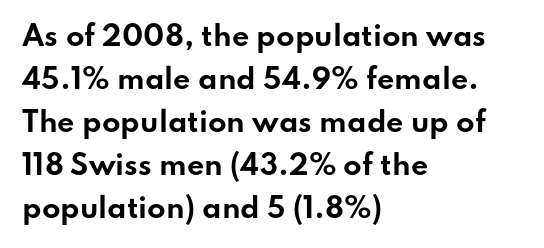
Typesetter's note: full bold, strokes at maximum text heaviness. Quick note: interline space is typical. Compared with a centered layout, this one pins lines to the left instead. Tall strokes in this sample are plumb rather than angled. The tracking reads as untouched default to a designer's eye. Has an underline been added? It has not.
